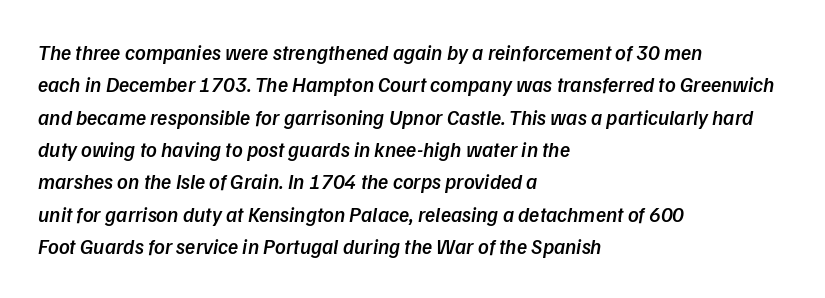
The image shows 21 px text type; set left-aligned, normal line spacing (1.54x), normal letter spacing, not underlined.
